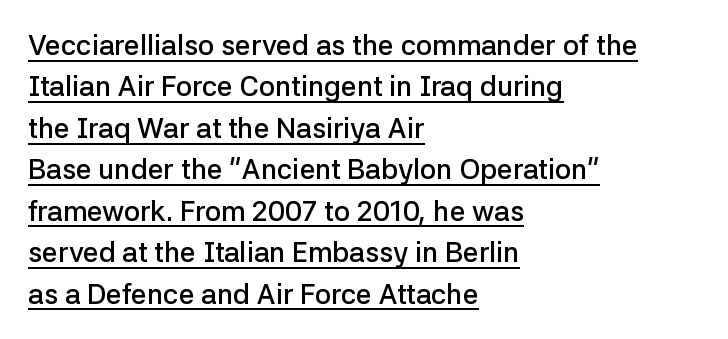
{"serif": "no", "italic": "no", "bold": "semi", "weight": "semibold", "width": "normal", "stroke_contrast": "low", "x_height": "medium", "monospaced": "no", "underline": "yes", "align": "left", "line_spacing": "normal", "line_spacing_ratio": 1.48, "letter_spacing": "normal", "letter_spacing_em": 0.0, "glyph_px": 28}
